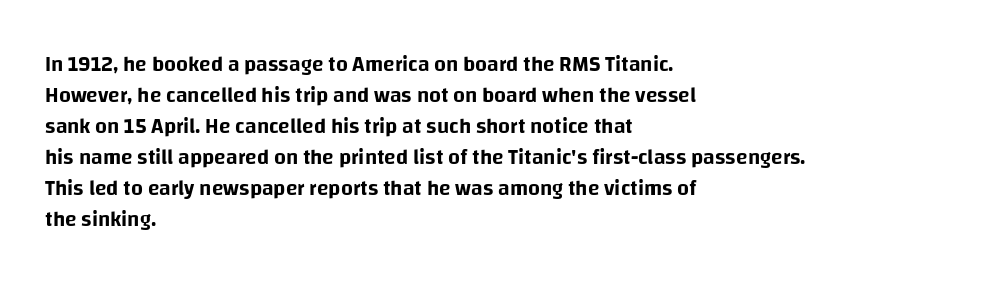
Does the copy run flush right? No — it runs flush left. The specimen reads as upright at a glance. Between one letter and the next there's only the usual sliver of space. The designer left line spacing at the default.
